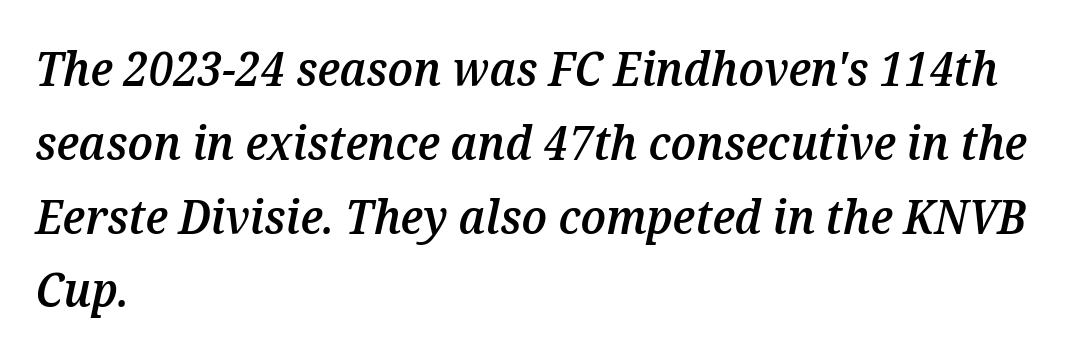
Q: Is the text bold? A: Semi-bold.
Q: Is the text italic (slanted)? A: Yes, it leans right by about 12 degrees.
Q: Is the text underlined? A: No.
Q: How is the paragraph aligned? A: Left-aligned.
Q: Is the spacing between letters normal or unusually wide? A: Normal.
Q: Is the spacing between lines tight, normal or loose? A: Normal.
Q: Width (condensed, normal, or wide)? A: Normal.
Q: Stroke contrast? A: Medium.
Q: x-height? A: Medium.
Q: Monospaced? A: No.
